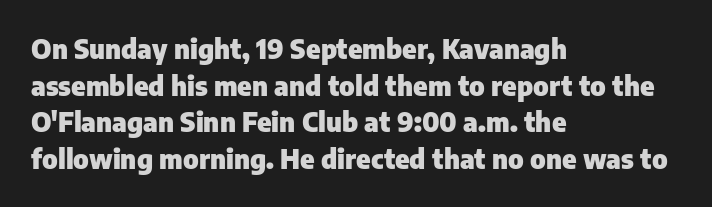
Casual observation: everything's shoved over to the left. Look at the tracking — it's just the regular setting, nothing added. The rendering uses a moderate line-height, typical for paragraphs. Decoration check: the copy has no underline. The face used here has the dense, thick strokes of a bold. The typography opts for an upright posture over an oblique one.
